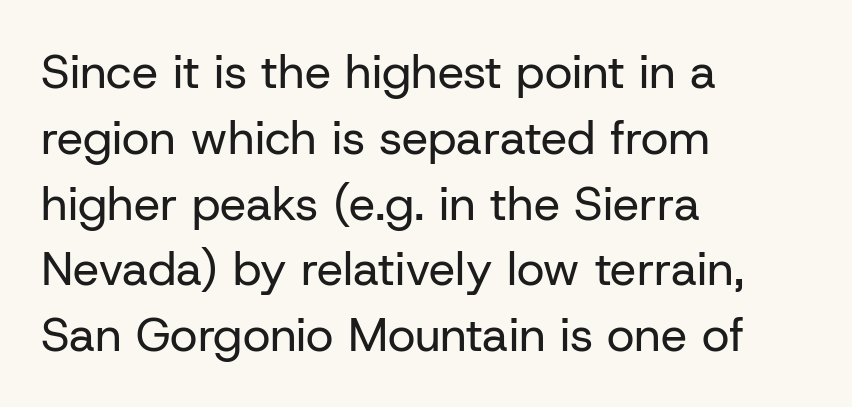
Q: Is the text bold? A: No.
Q: Is the text italic (slanted)? A: No, it is upright.
Q: Is the typeface a serif or a sans-serif typeface? A: Sans-serif.
Q: Is the text underlined? A: No.
Q: How is the paragraph aligned? A: Left-aligned.
Q: Is the spacing between letters normal or unusually wide? A: Normal.
Q: Is the spacing between lines tight, normal or loose? A: Normal.
Q: Width (condensed, normal, or wide)? A: Normal.
Q: Stroke contrast? A: Low.
Q: x-height? A: Medium.
Q: Monospaced? A: No.
